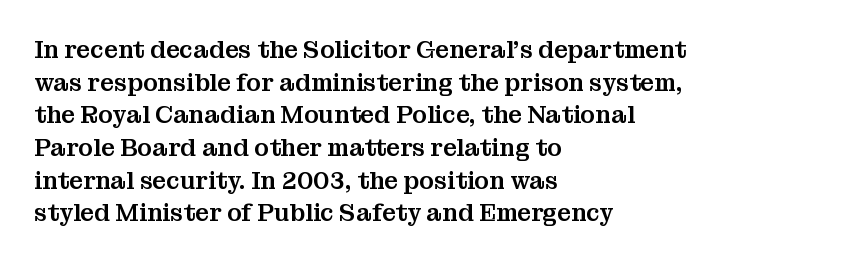
The image shows 24 px text type, upright; set left-aligned, normal line spacing (1.36x), normal letter spacing, not underlined.
